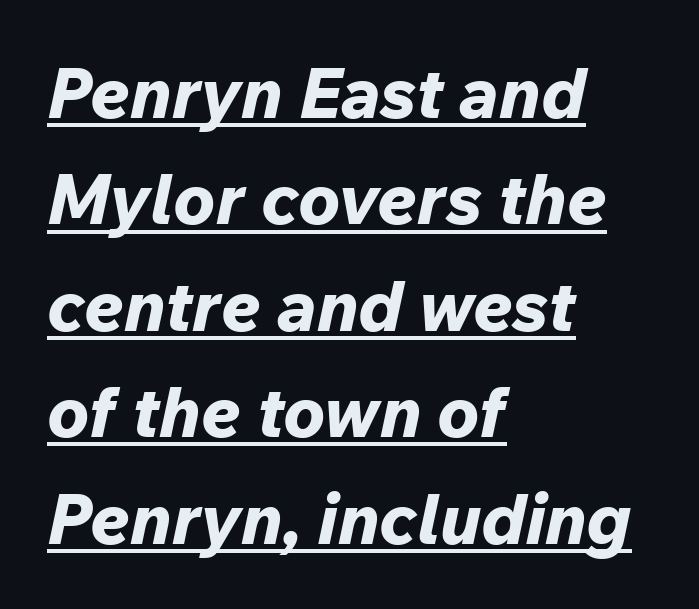
The image shows 70 px bold type, italic (leaning right); set left-aligned, normal line spacing (1.52x), normal letter spacing, underlined; low stroke contrast and a medium x-height.
